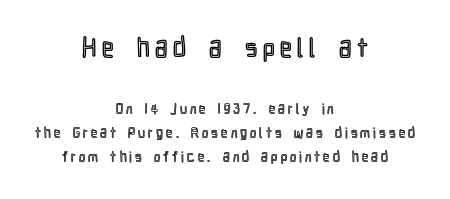
The image shows 26 px text type, upright; set centered, line spacing 1.72x, unusually wide letter spacing (+0.22 em), not underlined; the first (top) block is 1.86x larger.
